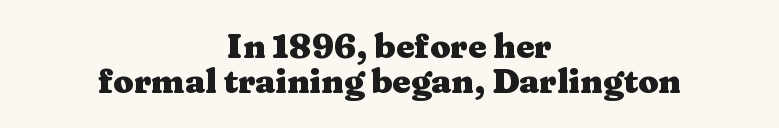
{"serif": "yes", "italic": "no", "bold": "yes", "weight": "heavy", "width": "wide", "stroke_contrast": "medium", "x_height": "medium", "monospaced": "no", "underline": "no", "align": "center", "line_spacing": "tight", "line_spacing_ratio": 1.07, "letter_spacing": "normal", "letter_spacing_em": 0.0, "glyph_px": 33}
